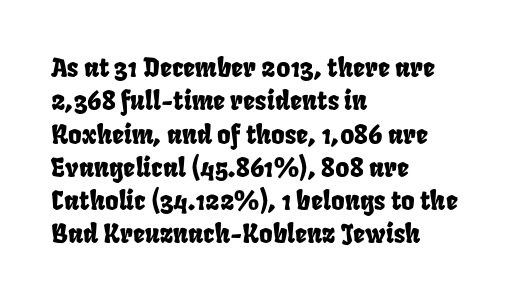
The designer left line spacing at the default. Horizontal alignment here is leftward, the default for most running prose. The strip under each line holds only bare page. In terms of letterspacing, this is plain default setting.
